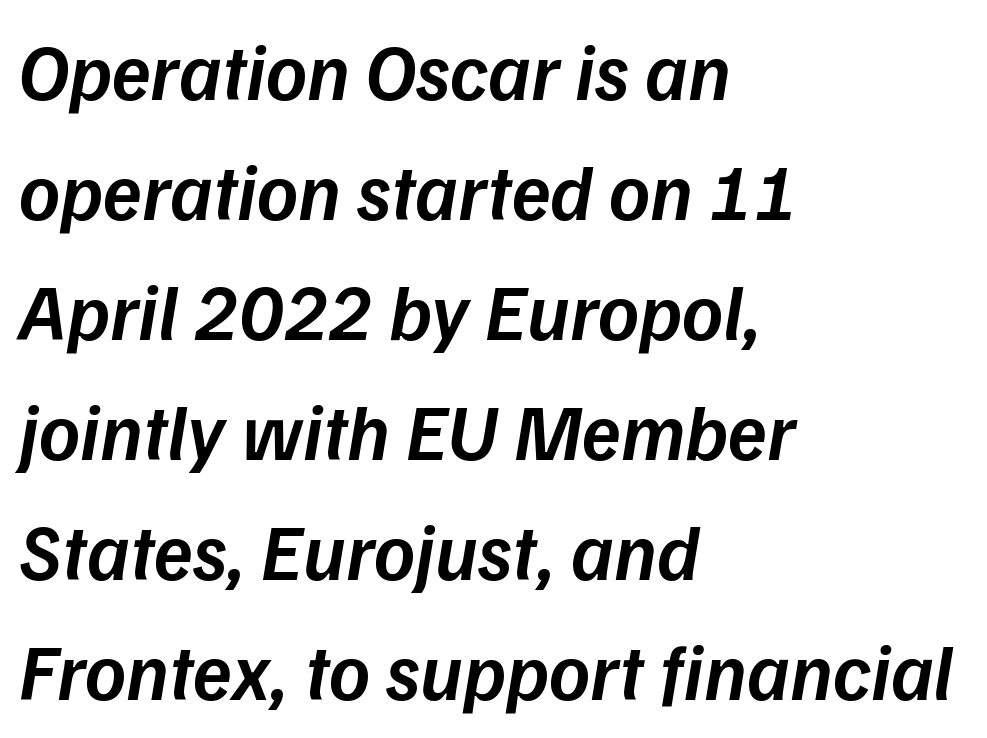
Q: Is the text bold? A: Semi-bold.
Q: Is the text italic (slanted)? A: Yes, it leans right by about 9 degrees.
Q: Is the text underlined? A: No.
Q: How is the paragraph aligned? A: Left-aligned.
Q: Is the spacing between letters normal or unusually wide? A: Normal.
Q: Is the spacing between lines tight, normal or loose? A: Normal.
Q: Width (condensed, normal, or wide)? A: Normal.
Q: Stroke contrast? A: Low.
Q: x-height? A: Medium.
Q: Monospaced? A: No.
